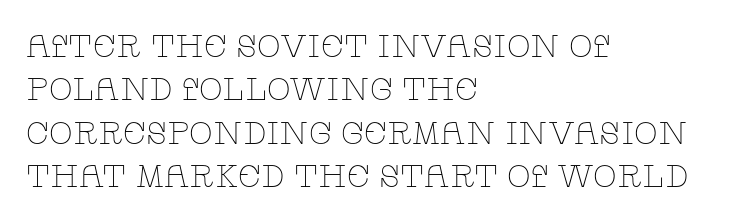
The image shows 31 px thin, wide serif type, upright; set left-aligned, normal line spacing (1.4x), normal letter spacing, not underlined; low stroke contrast and a large x-height.
